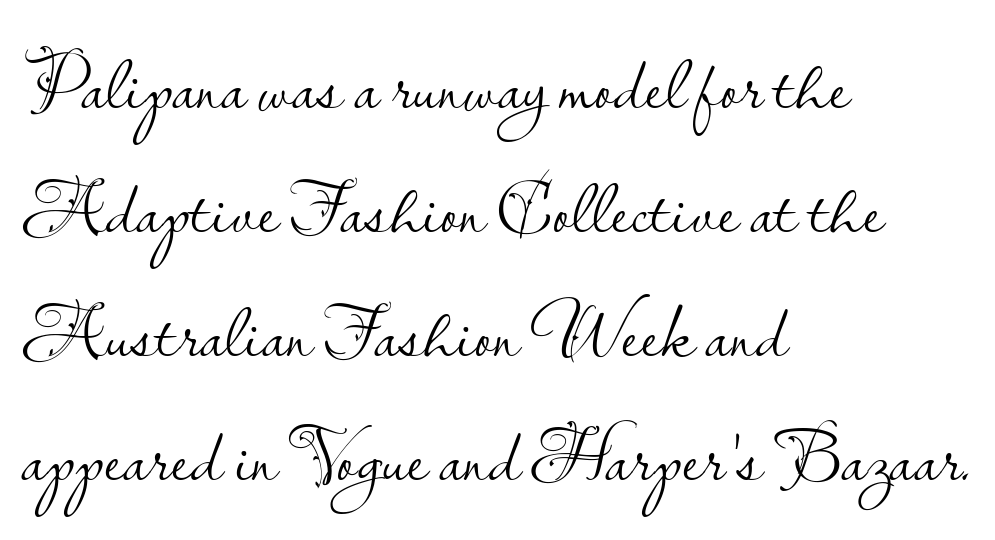
The image shows 78 px light sans-serif type; set left-aligned, normal line spacing (1.59x), normal letter spacing, not underlined; low stroke contrast and a small x-height.
